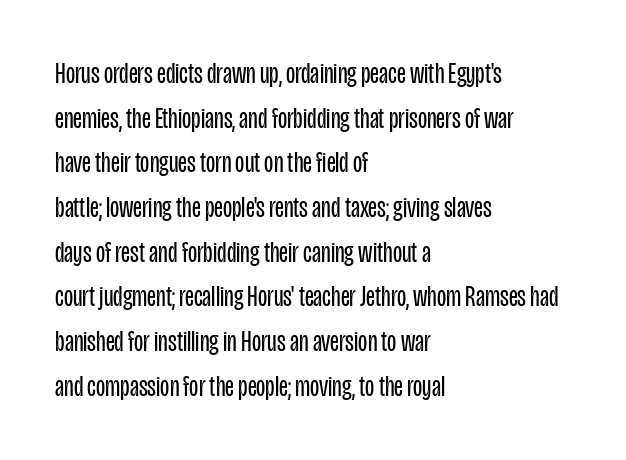
Q: Is the text bold? A: No.
Q: Is the text italic (slanted)? A: No, it is upright.
Q: Is the typeface a serif or a sans-serif typeface? A: Sans-serif.
Q: Is the text underlined? A: No.
Q: How is the paragraph aligned? A: Left-aligned.
Q: Is the spacing between letters normal or unusually wide? A: Normal.
Q: Is the spacing between lines tight, normal or loose? A: Normal.
Q: Width (condensed, normal, or wide)? A: Condensed.
Q: Stroke contrast? A: Low.
Q: x-height? A: Large.
Q: Monospaced? A: No.
